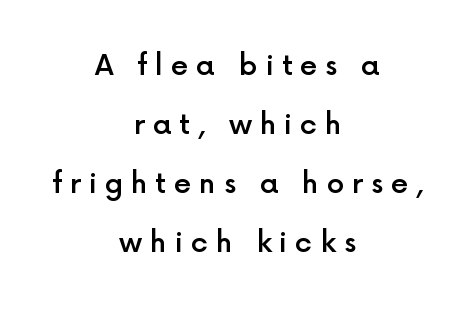
Q: Is the text bold? A: Semi-bold.
Q: Is the text italic (slanted)? A: No, it is upright.
Q: Is the typeface a serif or a sans-serif typeface? A: Sans-serif.
Q: Is the text underlined? A: No.
Q: How is the paragraph aligned? A: Centered.
Q: Is the spacing between letters normal or unusually wide? A: Unusually wide.
Q: Is the spacing between lines tight, normal or loose? A: Loose.
Q: Width (condensed, normal, or wide)? A: Normal.
Q: x-height? A: Medium.
Q: Monospaced? A: No.
